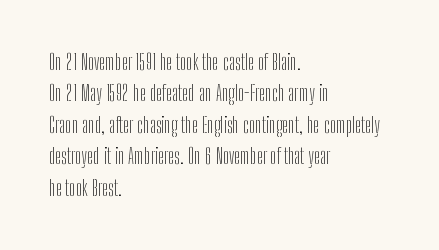
{"italic": "no", "bold": "no", "underline": "no", "align": "left", "line_spacing": "normal", "line_spacing_ratio": 1.5, "letter_spacing": "normal", "letter_spacing_em": 0.0, "glyph_px": 21}
